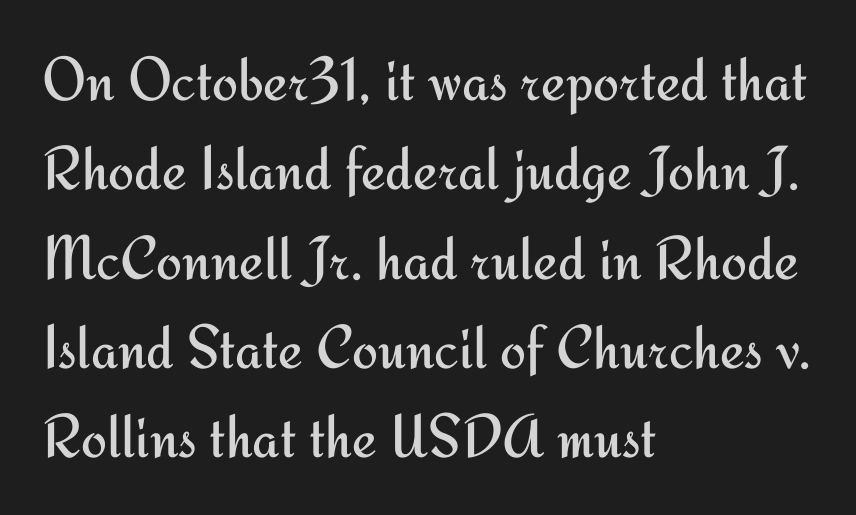
Compared with typical body copy, the letter spacing here is the same. These lines sit exactly where default settings would place them. Think of a printed novel: that variable character pitch is what you see here. The lines in this sample share a left origin and differ only in where they stop.
